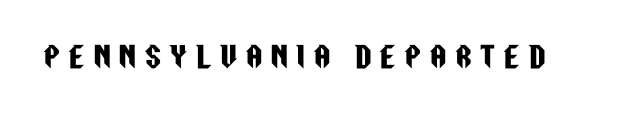
Q: Is the text italic (slanted)? A: No, it is upright.
Q: Is the typeface a serif or a sans-serif typeface? A: Sans-serif.
Q: Is the text underlined? A: No.
Q: Is the spacing between letters normal or unusually wide? A: Unusually wide.
Q: Width (condensed, normal, or wide)? A: Condensed.
Q: Stroke contrast? A: Low.
Q: x-height? A: Large.
Q: Monospaced? A: No.
